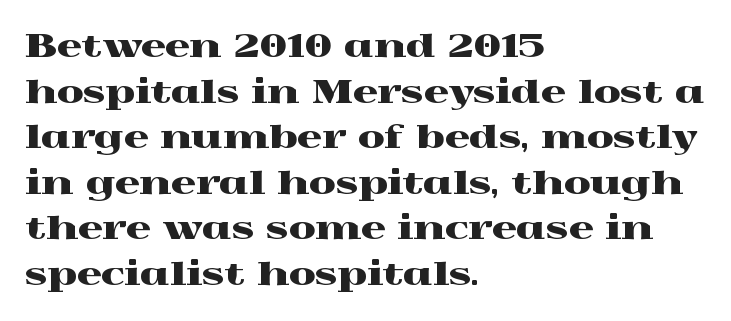
The image shows 31 px wide serif type, upright; set left-aligned, normal line spacing (1.47x), normal letter spacing, not underlined; a medium x-height.
